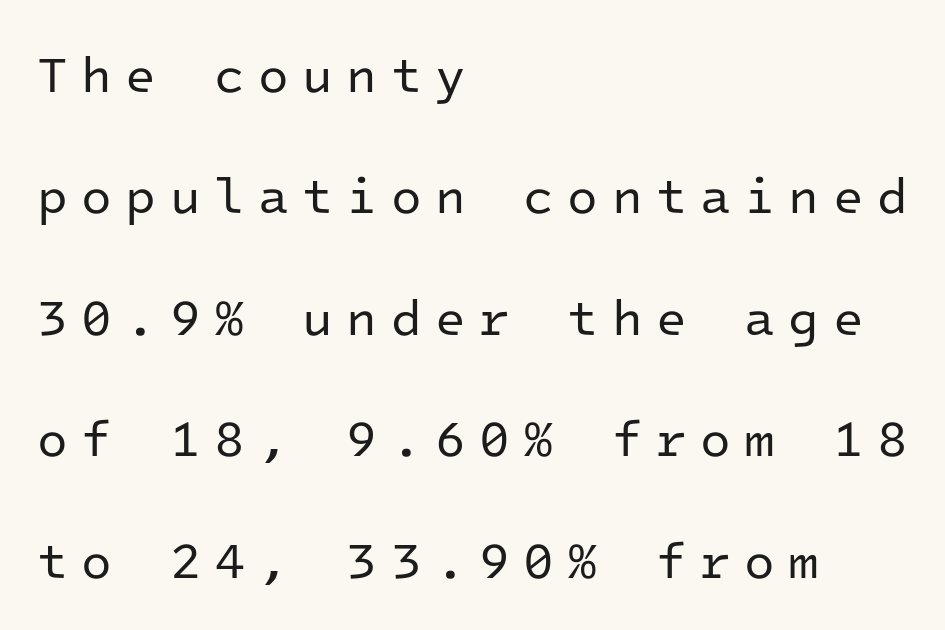
{"serif": "no", "italic": "no", "bold": "no", "weight": "regular", "width": "normal", "stroke_contrast": "low", "x_height": "medium", "monospaced": "yes", "underline": "no", "align": "left", "line_spacing": "loose", "line_spacing_ratio": 2.43, "letter_spacing": "wide", "letter_spacing_em": 0.27, "glyph_px": 50}
